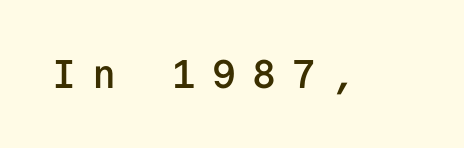
The passage shown is not underscored anywhere. The line texture is sparse and dotted thanks to wide tracking. Note the uniform advance width — an 'i' takes as much space as an 'm'. Students, this is semibold: more ink than regular, less than bold. Are there feet on the stems? There aren't — it's a sans.
